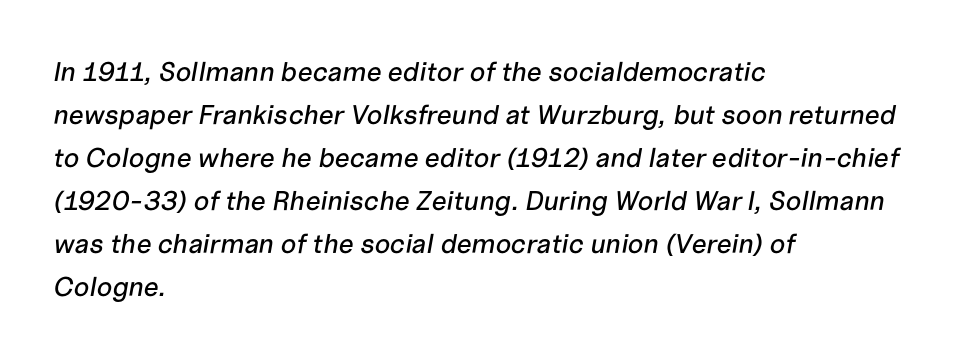
The image shows 27 px text type, italic (leaning right); set left-aligned, normal line spacing (1.59x), normal letter spacing, not underlined.
